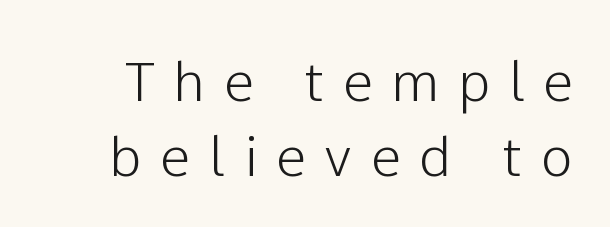
A typesetter would label this face a sans. Rendered with straight, roman letterforms. This sample has the flowing, uneven cadence of proportional lettering. Does extra space separate the letters? Yes, quite a lot of it. Letters rest on an invisible, unmarked baseline. Compared with typical paragraphs, the rows here are spaced about the same.
